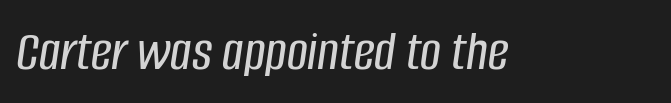
The letters sit at their default tracking, neither squeezed nor spread. Think of a printed novel: that variable character pitch is what you see here. The letters are slanted; this is an italic face. Has an underline been added? It has not.
